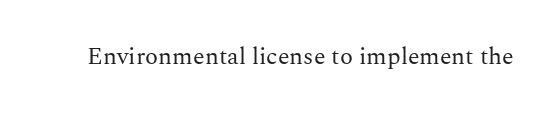
Only glyphs here, with clear space below each row. Notice how the stems are strictly vertical — no italics here. Between one letter and the next there's only the usual sliver of space. Is this a heavy cut? Hardly; it is regular or lighter.
